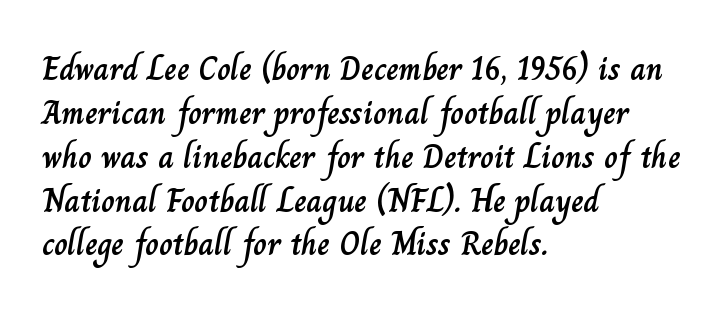
{"width": "normal", "stroke_contrast": "low", "x_height": "small", "monospaced": "no", "underline": "no", "align": "left", "line_spacing": "normal", "line_spacing_ratio": 1.29, "letter_spacing": "normal", "letter_spacing_em": 0.0, "glyph_px": 34}
